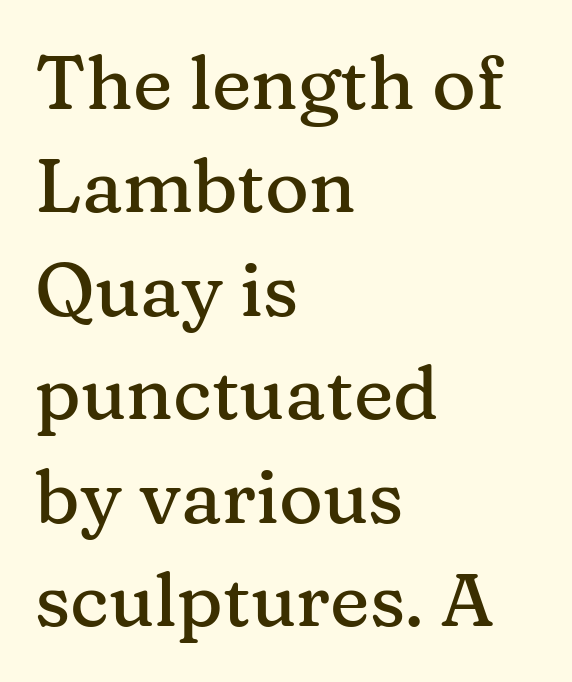
{"serif": "yes", "italic": "no", "width": "normal", "stroke_contrast": "medium", "x_height": "medium", "monospaced": "no", "underline": "no", "align": "left", "line_spacing": "normal", "line_spacing_ratio": 1.38, "letter_spacing": "normal", "letter_spacing_em": 0.0, "glyph_px": 75}
